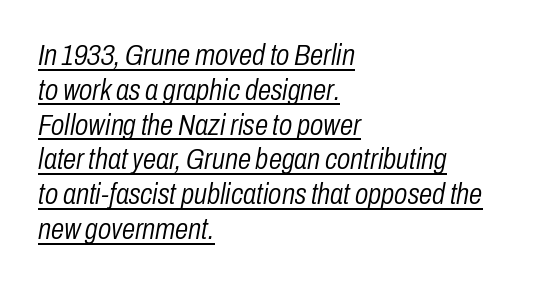
The image shows 30 px light, condensed type, italic (leaning right); set left-aligned, line spacing 1.16x, normal letter spacing, underlined; low stroke contrast and a medium x-height.
